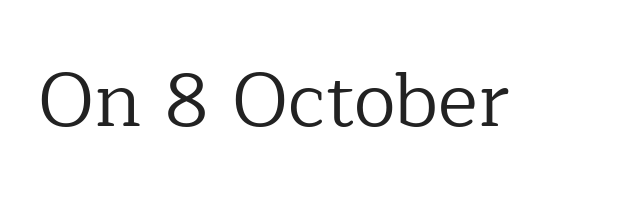
{"serif": "yes", "italic": "no", "bold": "no", "weight": "regular", "width": "normal", "stroke_contrast": "low", "x_height": "medium", "monospaced": "no", "underline": "no", "letter_spacing": "normal", "letter_spacing_em": 0.0, "glyph_px": 76}
